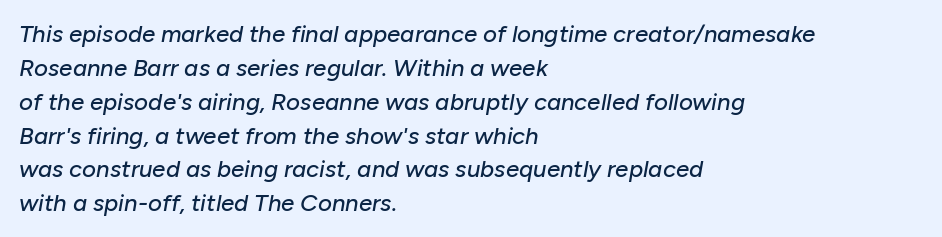
{"italic": "yes", "lean": "right", "slant_degrees": 10, "underline": "no", "align": "left", "line_spacing": "normal", "line_spacing_ratio": 1.41, "letter_spacing": "normal", "letter_spacing_em": 0.0, "glyph_px": 24}
